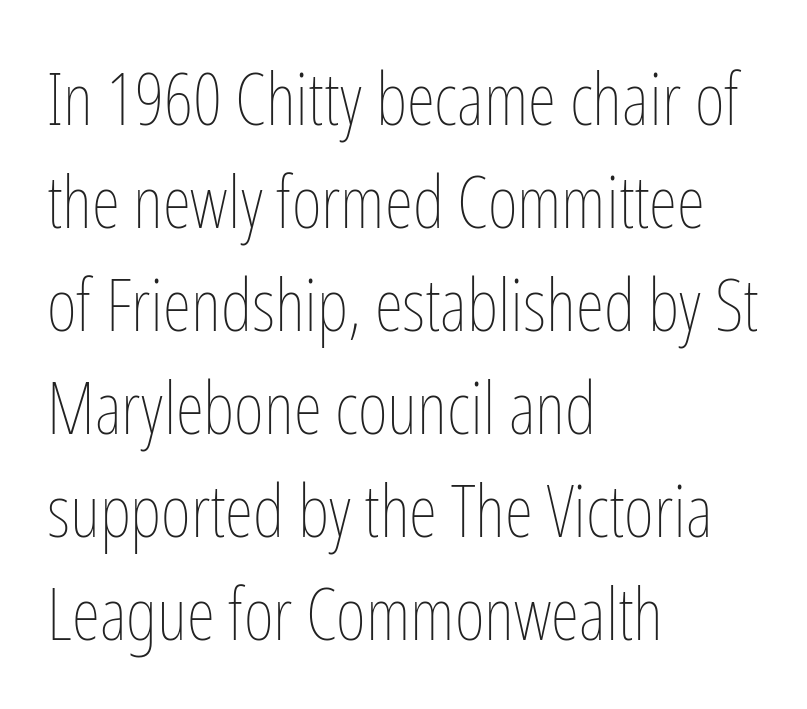
The image shows 73 px thin, condensed type, upright; set left-aligned, normal line spacing (1.41x), normal letter spacing, not underlined; low stroke contrast and a medium x-height.
